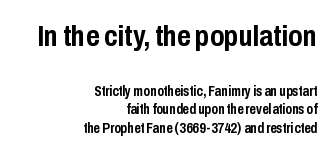
Q: Is the text bold? A: Yes.
Q: Is the text italic (slanted)? A: No, it is upright.
Q: Is the typeface a serif or a sans-serif typeface? A: Sans-serif.
Q: Is the text underlined? A: No.
Q: How is the paragraph aligned? A: Right-aligned.
Q: Is the spacing between letters normal or unusually wide? A: Normal.
Q: Is the spacing between lines tight, normal or loose? A: Normal.
Q: Which block of text is set in a larger size, the first (top) or the second (bottom)? A: The first (top) one.
Q: Width (condensed, normal, or wide)? A: Condensed.
Q: Stroke contrast? A: Low.
Q: x-height? A: Medium.
Q: Monospaced? A: No.
